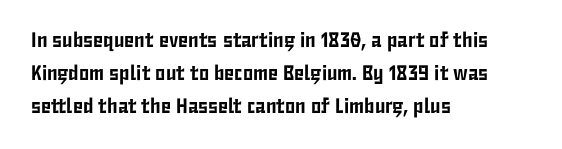
Q: Is the text italic (slanted)? A: No, it is upright.
Q: Is the text underlined? A: No.
Q: How is the paragraph aligned? A: Left-aligned.
Q: Is the spacing between letters normal or unusually wide? A: Normal.
Q: Is the spacing between lines tight, normal or loose? A: Normal.
